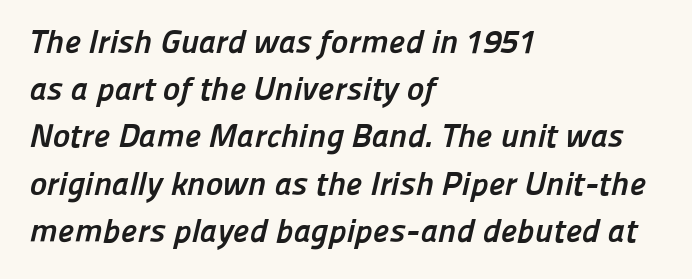
Q: Is the text bold? A: Yes.
Q: Is the typeface a serif or a sans-serif typeface? A: Sans-serif.
Q: Is the text underlined? A: No.
Q: How is the paragraph aligned? A: Left-aligned.
Q: Is the spacing between letters normal or unusually wide? A: Normal.
Q: Is the spacing between lines tight, normal or loose? A: Normal.
Q: Width (condensed, normal, or wide)? A: Normal.
Q: Stroke contrast? A: Low.
Q: x-height? A: Medium.
Q: Monospaced? A: No.
